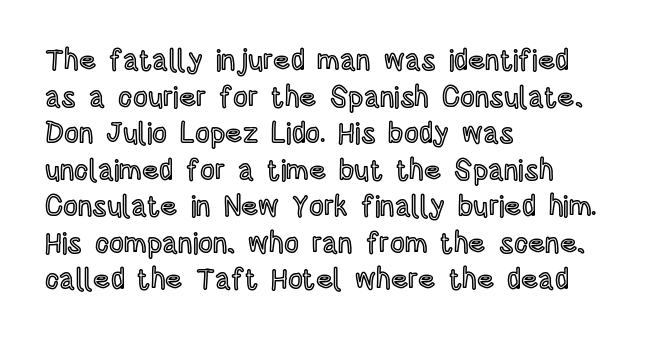
Q: Is the text italic (slanted)? A: No, it is upright.
Q: Is the text underlined? A: No.
Q: How is the paragraph aligned? A: Left-aligned.
Q: Is the spacing between letters normal or unusually wide? A: Normal.
Q: Is the spacing between lines tight, normal or loose? A: Normal.
Q: Width (condensed, normal, or wide)? A: Condensed.
Q: x-height? A: Large.
Q: Monospaced? A: No.
